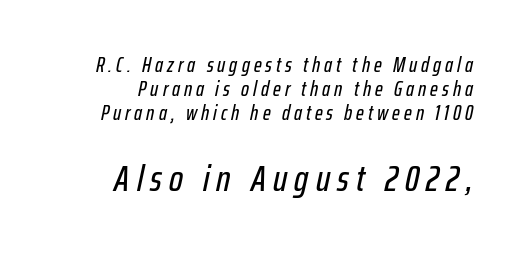
{"italic": "yes", "lean": "right", "slant_degrees": 12, "width": "condensed", "stroke_contrast": "low", "x_height": "medium", "monospaced": "no", "underline": "no", "align": "right", "line_spacing": "tight", "line_spacing_ratio": 1.14, "larger_block": "second", "size_ratio": 1.76, "glyph_px": 37}
